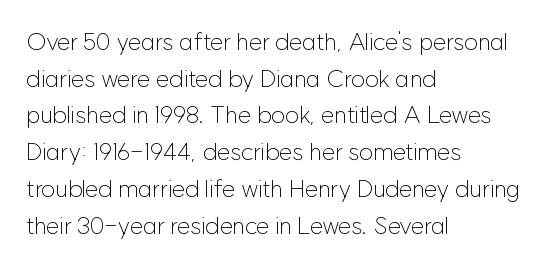
Standard letterfit; no display-style spreading of the glyphs. No chunkiness to these letters — they're not bold. This is roman type, the default non-slanted kind. Does the copy run flush right? No — it runs flush left.
